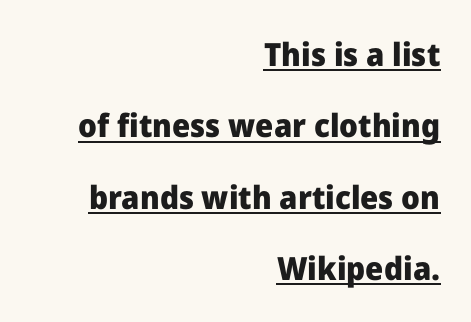
The designer went with a sans here, leaving each stem footless. Tracking here is standard; glyphs follow each other at the usual distance. Pretty heavy lettering here — definitely bold. A typesetter would call this leading open, well beyond the default.
